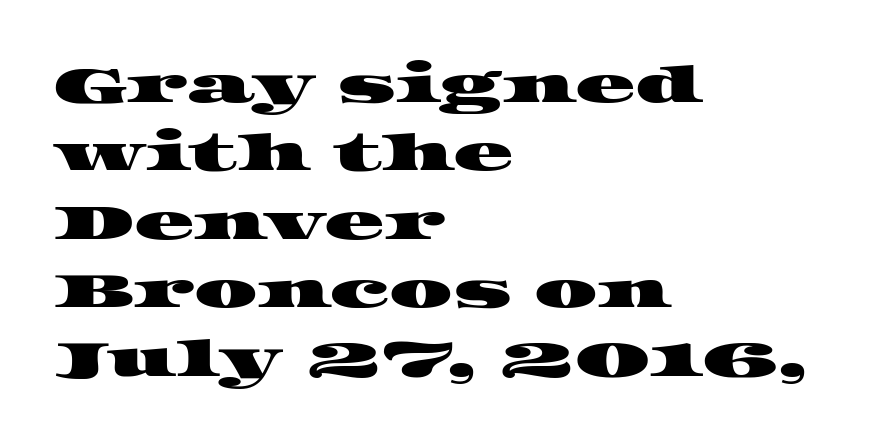
Q: Is the typeface a serif or a sans-serif typeface? A: Serif.
Q: Is the text underlined? A: No.
Q: How is the paragraph aligned? A: Left-aligned.
Q: Is the spacing between letters normal or unusually wide? A: Normal.
Q: Is the spacing between lines tight, normal or loose? A: Normal.
Q: Width (condensed, normal, or wide)? A: Wide.
Q: Stroke contrast? A: High.
Q: x-height? A: Large.
Q: Monospaced? A: No.
